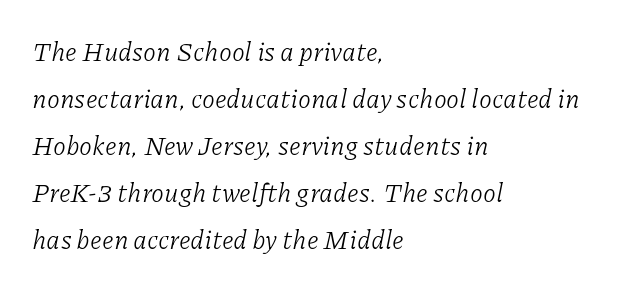
The image shows 26 px text type, italic (leaning right); set left-aligned, line spacing 1.81x, normal letter spacing, not underlined.
